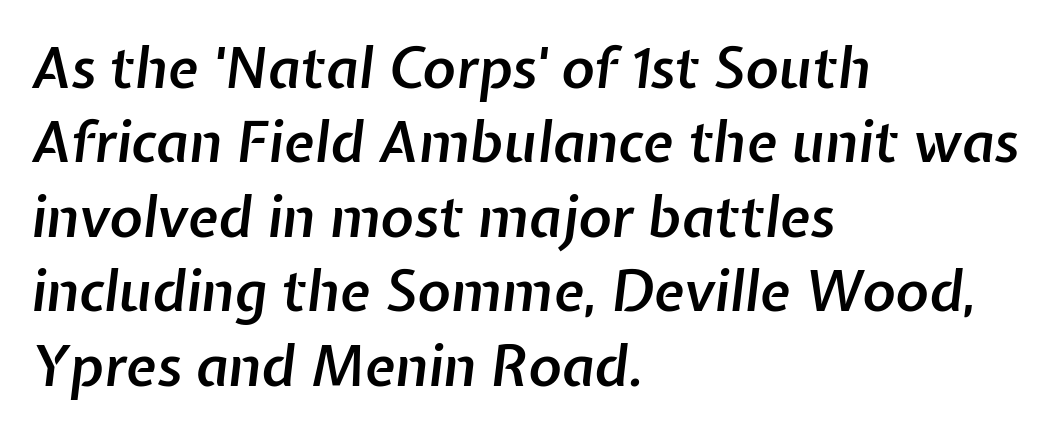
{"italic": "yes", "lean": "right", "slant_degrees": 7, "bold": "semi", "weight": "semibold", "width": "normal", "stroke_contrast": "low", "x_height": "medium", "monospaced": "no", "underline": "no", "align": "left", "line_spacing": "normal", "line_spacing_ratio": 1.33, "letter_spacing": "normal", "letter_spacing_em": 0.0, "glyph_px": 56}
